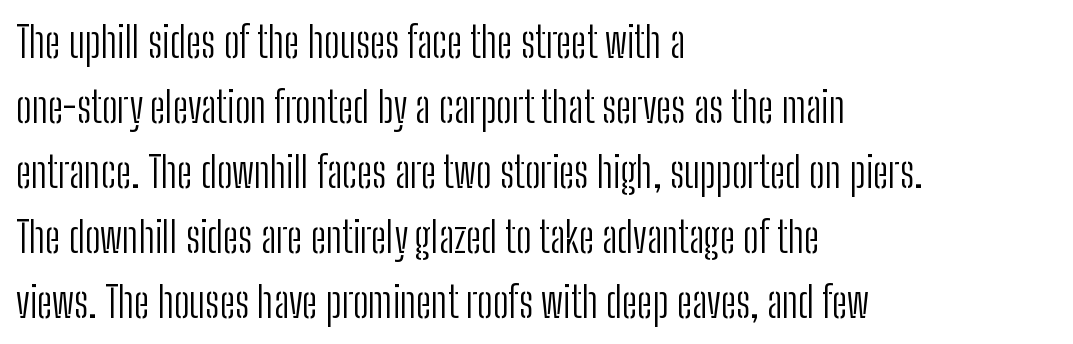
The image shows 42 px light, condensed sans-serif type, upright; set left-aligned, normal line spacing (1.55x), normal letter spacing, not underlined; low stroke contrast and a medium x-height.
